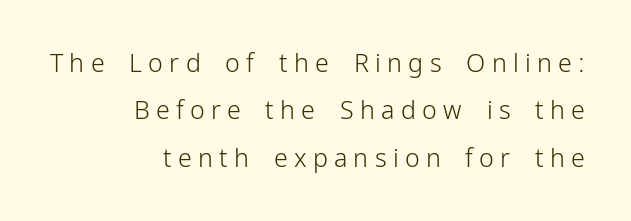
Leftover space on each line is placed entirely before the opening word. Is the letter spacing exaggerated? Yes — the characters are pushed far apart. Weight: regular or lighter. This rendering features lettering with no underline.
